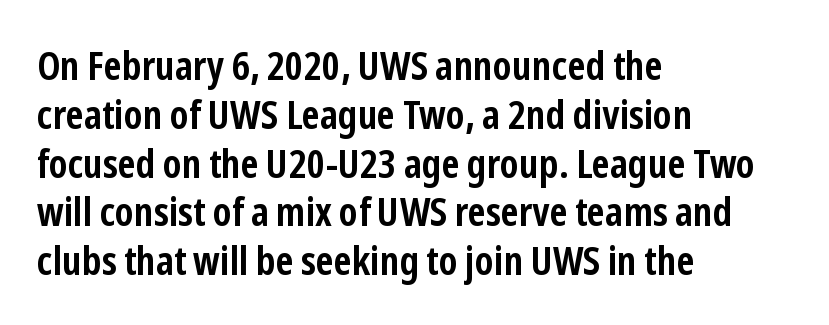
This sample uses plain, unmodified letter spacing. This rendering uses left alignment, leaving the right contour irregular. To sum up the face: it is a sans, with no serifs. The letters advance in unequal steps, a hallmark of proportional type. Strokes here are thick enough to call this a true bold.
